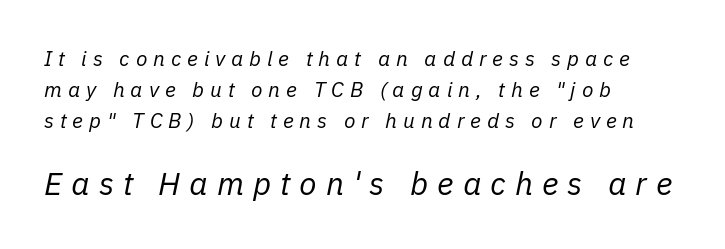
Q: Is the text bold? A: No.
Q: Is the text italic (slanted)? A: Yes, it leans right by about 11 degrees.
Q: Is the text underlined? A: No.
Q: How is the paragraph aligned? A: Left-aligned.
Q: Is the spacing between letters normal or unusually wide? A: Unusually wide.
Q: Is the spacing between lines tight, normal or loose? A: Normal.
Q: Which block of text is set in a larger size, the first (top) or the second (bottom)? A: The second (bottom) one.
Q: Width (condensed, normal, or wide)? A: Normal.
Q: Stroke contrast? A: Low.
Q: x-height? A: Medium.
Q: Monospaced? A: No.
